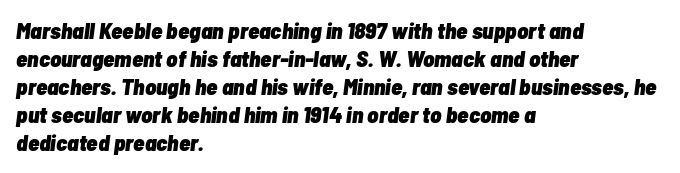
Q: Is the text bold? A: Yes.
Q: Is the text italic (slanted)? A: Yes, it leans right by about 7 degrees.
Q: Is the text underlined? A: No.
Q: How is the paragraph aligned? A: Left-aligned.
Q: Is the spacing between letters normal or unusually wide? A: Normal.
